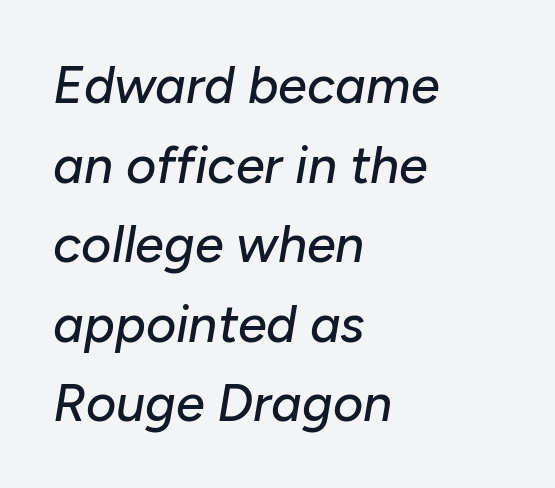
The image shows 52 px text type, italic (leaning right); set left-aligned, normal line spacing (1.53x), normal letter spacing, not underlined; low stroke contrast and a medium x-height.
